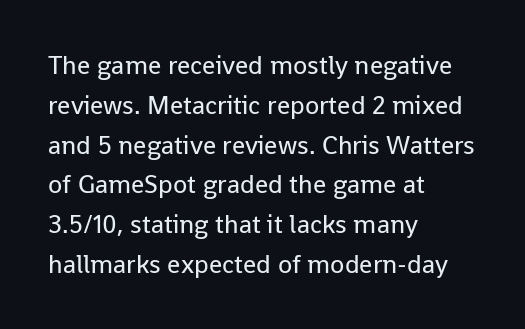
{"italic": "no", "bold": "no", "underline": "no", "align": "left", "line_spacing": "normal", "line_spacing_ratio": 1.53, "letter_spacing": "normal", "letter_spacing_em": 0.0, "glyph_px": 26}
